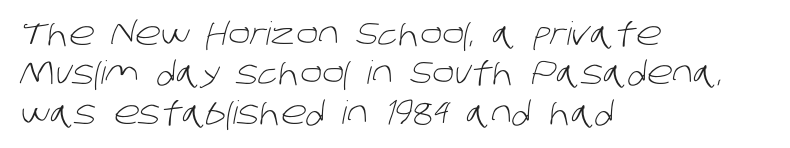
Spacing verdict: proportional, widths tailored to each character. Regarding serifs, this sample does without them. Beneath every word, the page is bare. Nothing heavy about these letters — not bold at all.
